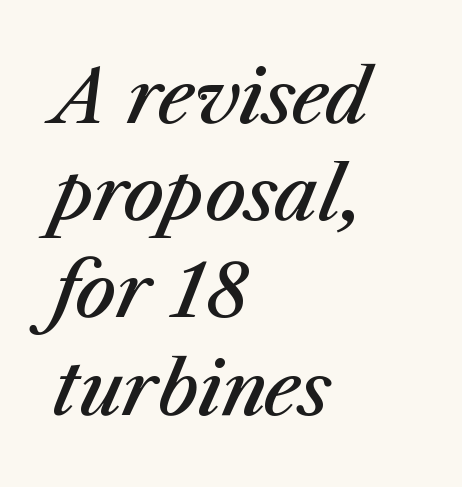
Each letter keeps its own natural width here, so spacing adapts to shape. If you measured baseline to baseline, you'd find a middling distance. The face used here has a pronounced slope to its letters. Slightly chunky letters — semibold, I'd say, not full bold.
